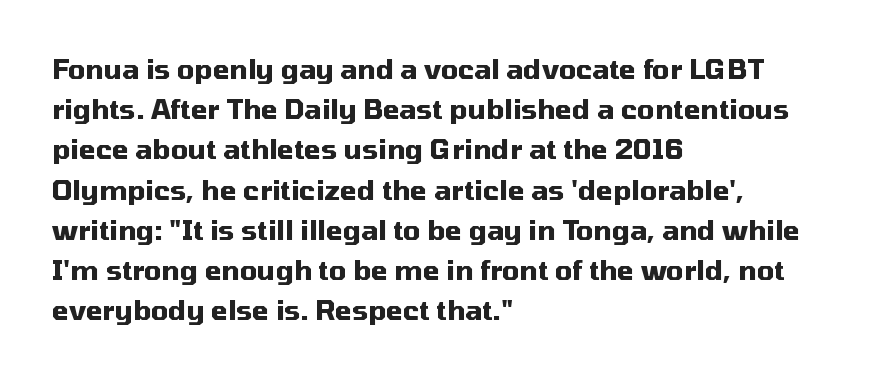
Q: Is the text bold? A: Yes.
Q: Is the text italic (slanted)? A: No, it is upright.
Q: Is the text underlined? A: No.
Q: How is the paragraph aligned? A: Left-aligned.
Q: Is the spacing between letters normal or unusually wide? A: Normal.
Q: Is the spacing between lines tight, normal or loose? A: Normal.
